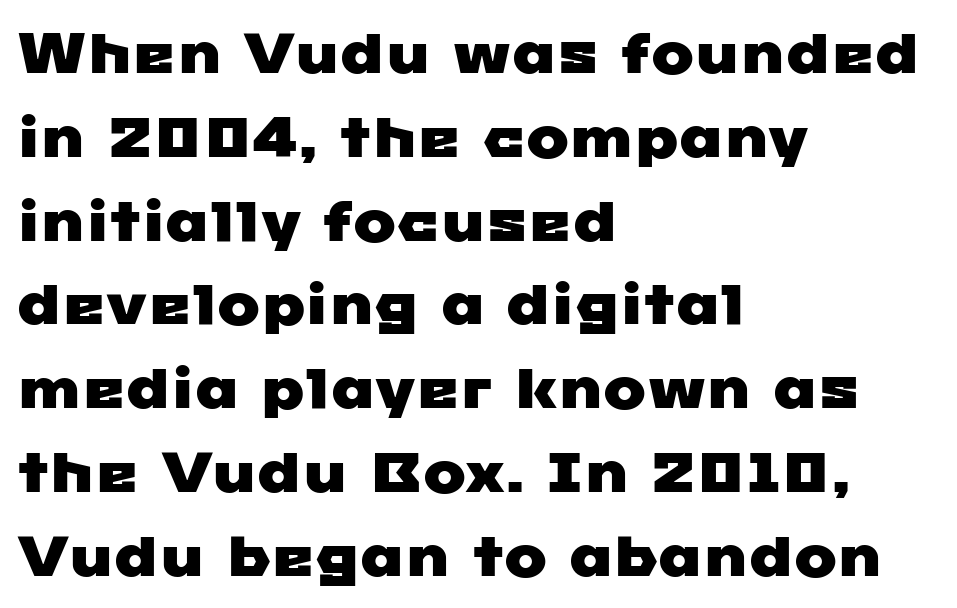
The image shows 57 px wide sans-serif type; set left-aligned, normal line spacing (1.47x), normal letter spacing, not underlined; low stroke contrast and a medium x-height.
